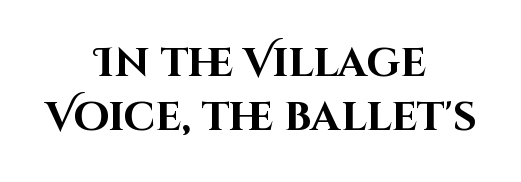
{"serif": "no", "italic": "no", "bold": "yes", "weight": "bold", "width": "normal", "stroke_contrast": "high", "x_height": "large", "monospaced": "no", "underline": "no", "align": "center", "line_spacing": "normal", "line_spacing_ratio": 1.32, "letter_spacing": "normal", "letter_spacing_em": 0.0, "glyph_px": 41}
